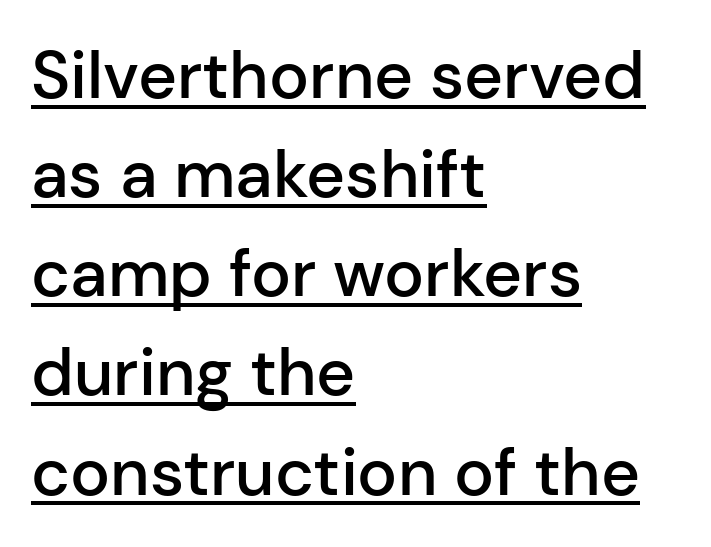
Q: Is the text bold? A: Semi-bold.
Q: Is the text italic (slanted)? A: No, it is upright.
Q: Is the typeface a serif or a sans-serif typeface? A: Sans-serif.
Q: Is the text underlined? A: Yes.
Q: How is the paragraph aligned? A: Left-aligned.
Q: Is the spacing between letters normal or unusually wide? A: Normal.
Q: Is the spacing between lines tight, normal or loose? A: Normal.
Q: Width (condensed, normal, or wide)? A: Normal.
Q: Stroke contrast? A: Low.
Q: x-height? A: Medium.
Q: Monospaced? A: No.
